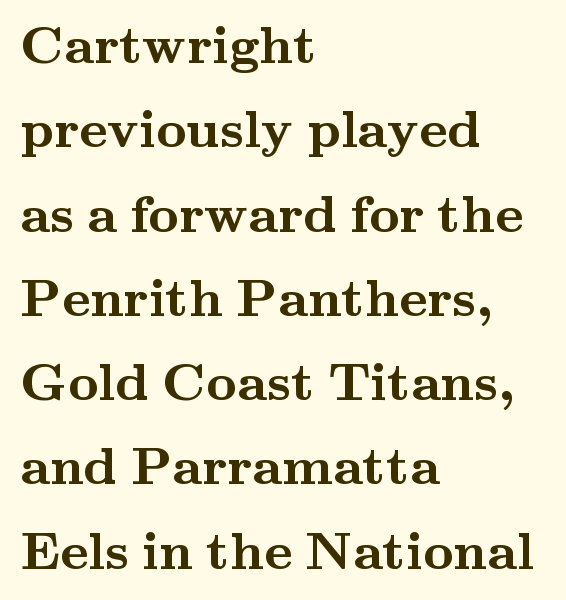
You could not count columns in this text — the font is proportionally spaced. This is serif lettering, the kind often seen in printed books. The space beneath each line is pristine and unruled. Students, observe: this is what conventionally led text looks like. You'd pick this weight for a headline — it's a proper bold.
